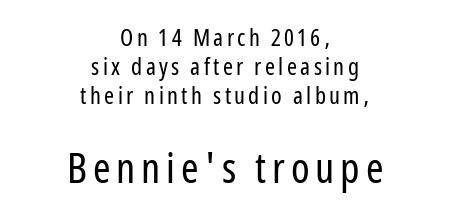
Check where the strokes stop: nothing finishes them off — pure sans. Line starts and ends both wander, symmetrically. The face used here appears at its bigger size in the lower chunk. Ordinary non-slanted type is in use. Rule under the text: the space is simply empty. Note the varied advance widths — an 'i' is clearly narrower than an 'm'.
